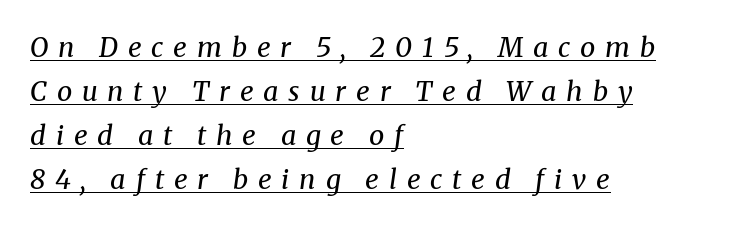
The image shows 27 px text type, italic (leaning right); set left-aligned, normal line spacing (1.63x), unusually wide letter spacing (+0.36 em), underlined.
